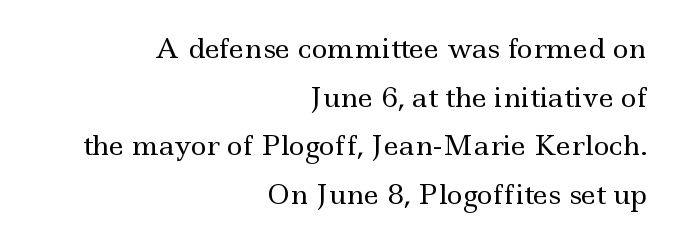
{"italic": "no", "bold": "no", "underline": "no", "align": "right", "line_spacing_ratio": 1.8, "letter_spacing": "normal", "letter_spacing_em": 0.0, "glyph_px": 27}
